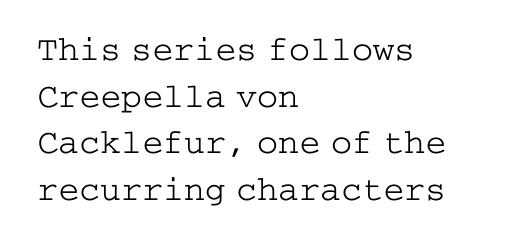
The image shows 35 px light, wide serif type, upright; set left-aligned, normal line spacing (1.33x), normal letter spacing, not underlined; low stroke contrast and a medium x-height.
